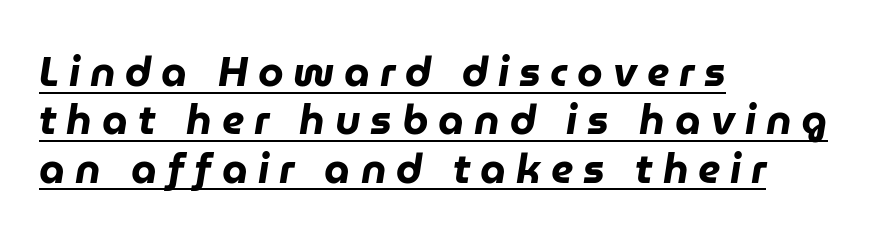
Q: Is the text bold? A: Yes.
Q: Is the text italic (slanted)? A: Yes, it leans right by about 9 degrees.
Q: Is the text underlined? A: Yes.
Q: How is the paragraph aligned? A: Left-aligned.
Q: Is the spacing between letters normal or unusually wide? A: Unusually wide.
Q: Width (condensed, normal, or wide)? A: Normal.
Q: Stroke contrast? A: Low.
Q: x-height? A: Medium.
Q: Monospaced? A: No.
